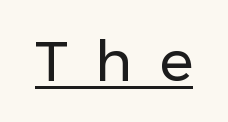
Q: Is the text bold? A: No.
Q: Is the text italic (slanted)? A: No, it is upright.
Q: Is the typeface a serif or a sans-serif typeface? A: Sans-serif.
Q: Is the text underlined? A: Yes.
Q: Is the spacing between letters normal or unusually wide? A: Unusually wide.
Q: Width (condensed, normal, or wide)? A: Normal.
Q: Stroke contrast? A: Low.
Q: x-height? A: Medium.
Q: Monospaced? A: No.
